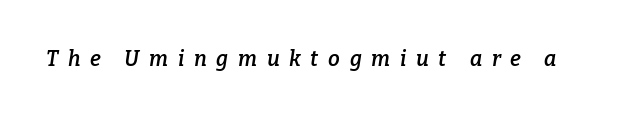
Look at the stroke-to-counter ratio: somewhat heavy, a semibold. When letters slant like this, we call the style italic. Glance below the letters and you will spot only blank space. Tracking here is generous; glyphs stand well apart from one another.
